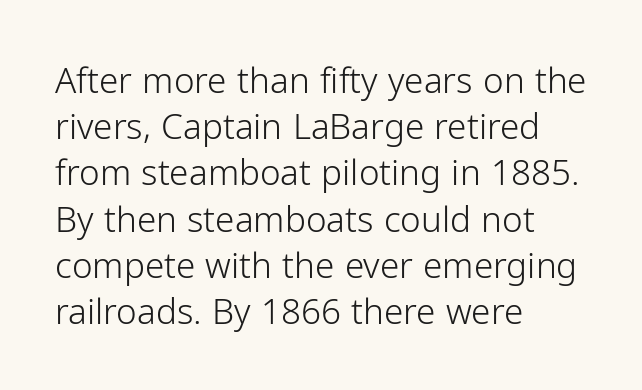
Summary of vertical rhythm: regular, with standard interline spacing. Students, note that the glyphs here touch the page at normal intervals. The specimen omits any rule beneath the text block's lines. Weight: regular or lighter. The specimen reads as upright at a glance. Teacher's note: observe the even left margin — that is flush-left alignment.
